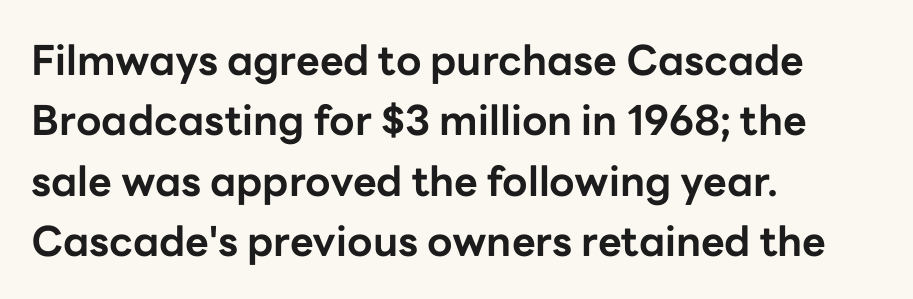
This sample uses plain, unmodified letter spacing. Heft: maximum for text — a bold. One-word summary of the alignment: left. You can tell from the bare stems that sans-serif type was used. This is the regular roman posture of the typeface.
